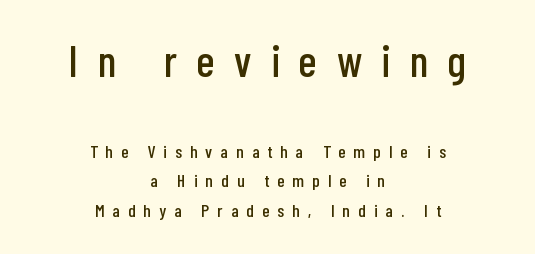
You could not count columns in this text — the font is proportionally spaced. A typesetter would call this heavily tracked-out type. These two chunks differ in scale, with the top chunk taking the larger measure. When letters stand straight like this, we call the style roman or upright. Type without underlining.
